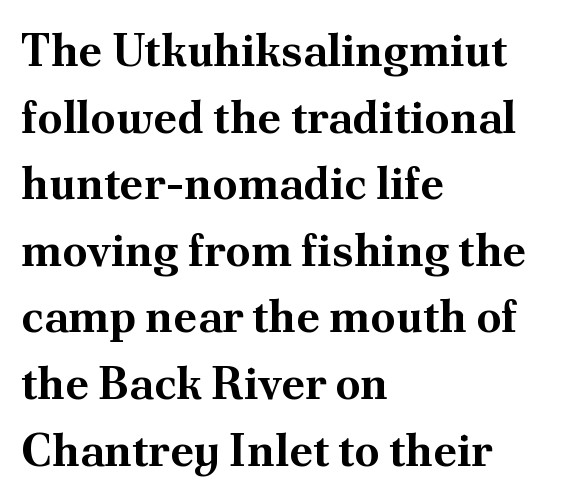
{"serif": "yes", "italic": "no", "bold": "yes", "weight": "bold", "width": "normal", "stroke_contrast": "medium", "x_height": "small", "monospaced": "no", "underline": "no", "align": "left", "line_spacing": "normal", "line_spacing_ratio": 1.48, "letter_spacing": "normal", "letter_spacing_em": 0.0, "glyph_px": 45}
